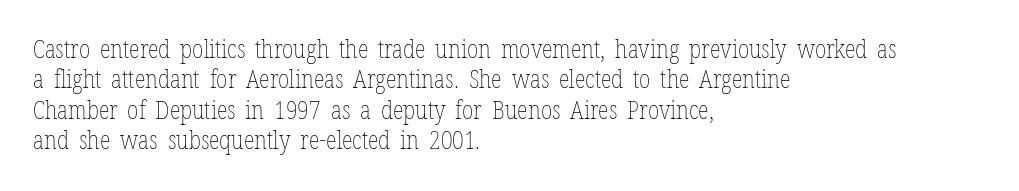
Nope, not italic — everything's standing straight. Only glyphs here, with clear space below each row. Leftover space on each line is placed entirely after the last word. The gaps between neighbouring characters are ordinary and unremarkable. A light-to-regular cut is what we see here.
